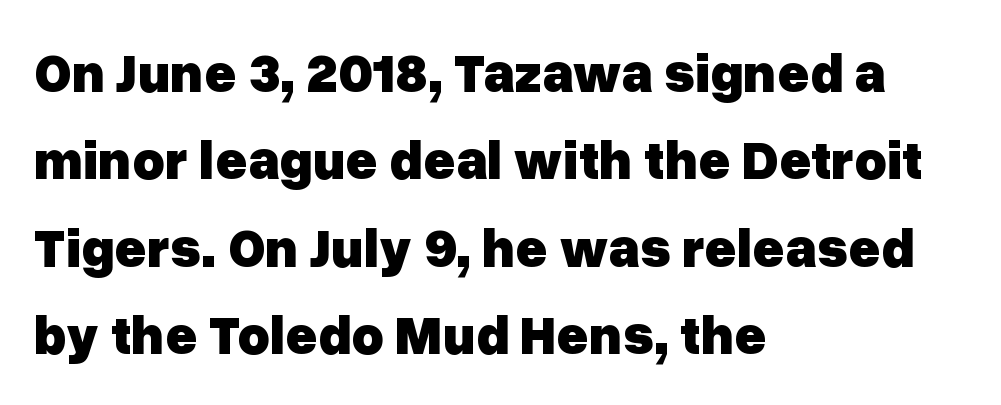
The image shows 55 px heavy sans-serif type, upright; set left-aligned, normal line spacing (1.59x), normal letter spacing, not underlined; low stroke contrast and a medium x-height.
